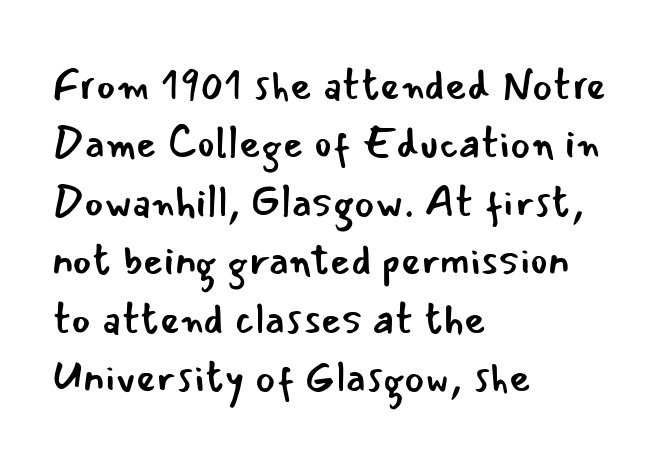
The image shows 42 px regular-weight sans-serif type, upright; set left-aligned, normal line spacing (1.39x), normal letter spacing, not underlined; low stroke contrast and a small x-height.
